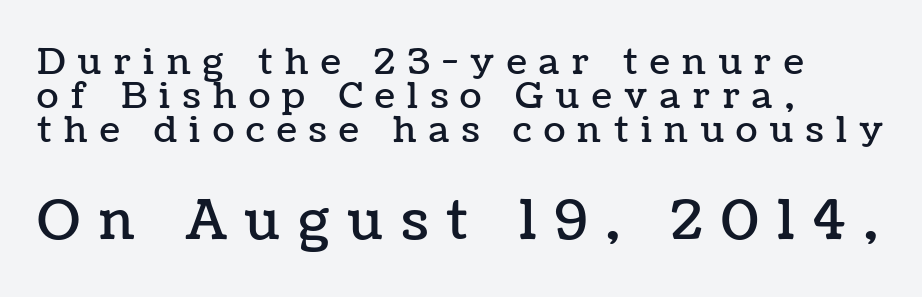
The image shows 54 px text type, upright; set left-aligned, tight line spacing (0.95x), unusually wide letter spacing (+0.35 em), not underlined; the second (bottom) block is 1.5x larger; low stroke contrast and a medium x-height.
